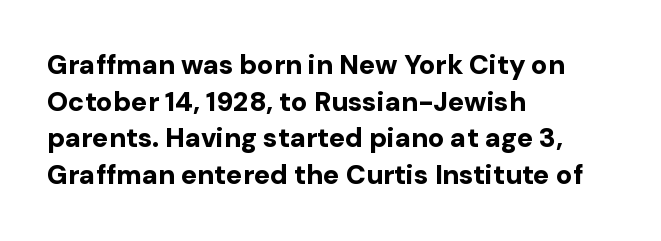
Q: Is the text bold? A: Yes.
Q: Is the text italic (slanted)? A: No, it is upright.
Q: Is the text underlined? A: No.
Q: How is the paragraph aligned? A: Left-aligned.
Q: Is the spacing between letters normal or unusually wide? A: Normal.
Q: Is the spacing between lines tight, normal or loose? A: Normal.
